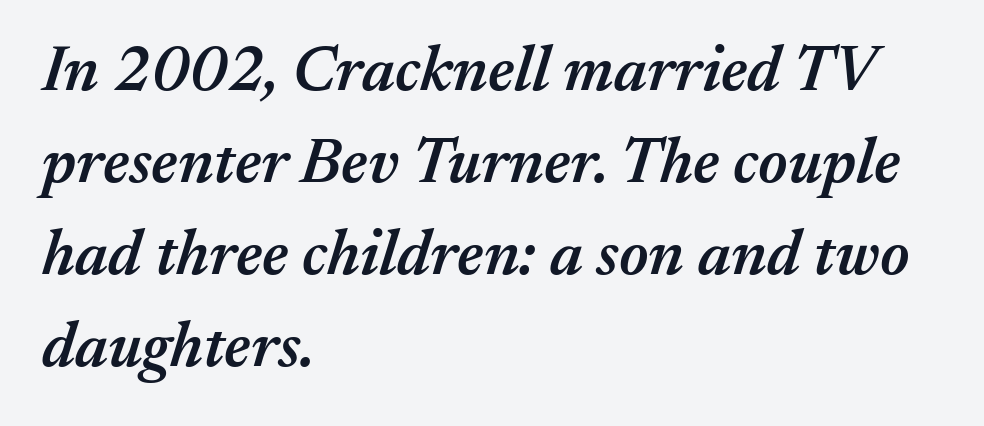
{"italic": "yes", "lean": "right", "slant_degrees": 17, "bold": "semi", "weight": "semibold", "width": "normal", "stroke_contrast": "medium", "x_height": "medium", "monospaced": "no", "underline": "no", "align": "left", "line_spacing": "normal", "line_spacing_ratio": 1.44, "letter_spacing": "normal", "letter_spacing_em": 0.0, "glyph_px": 64}
